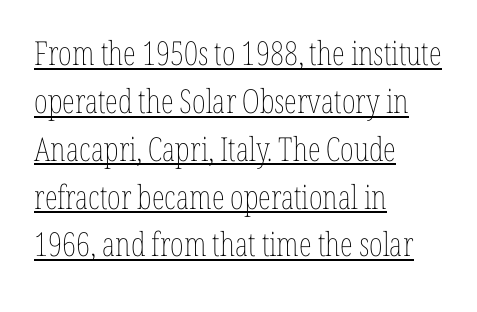
The image shows 33 px thin, condensed type, upright; set left-aligned, normal line spacing (1.45x), normal letter spacing, underlined; low stroke contrast and a medium x-height.
